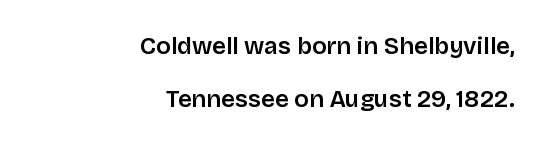
The image shows 24 px text type, upright; set right-aligned, loose line spacing (2.21x), normal letter spacing, not underlined.
